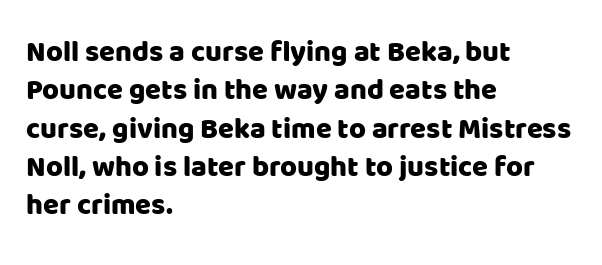
A student would call this left alignment; a typographer would say flush left, rag right. Regarding leading, the lines here are spaced in the standard way. Here the glyphs are tracked normally, forming tight word shapes. Nobody drew a line under any word here. Letterform terminals end flat and unadorned throughout the passage.
